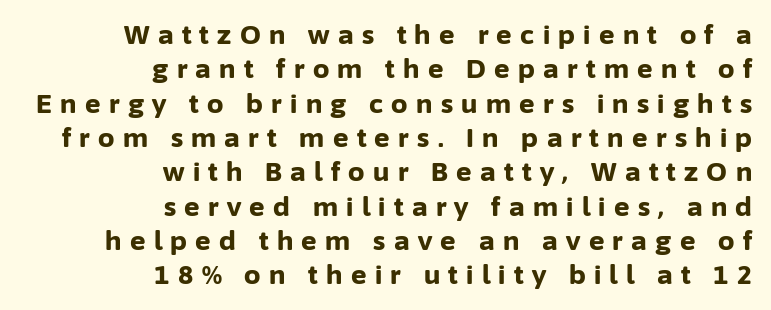
The image shows 26 px bold type, upright; set right-aligned, normal line spacing (1.32x), unusually wide letter spacing (+0.32 em), not underlined.
